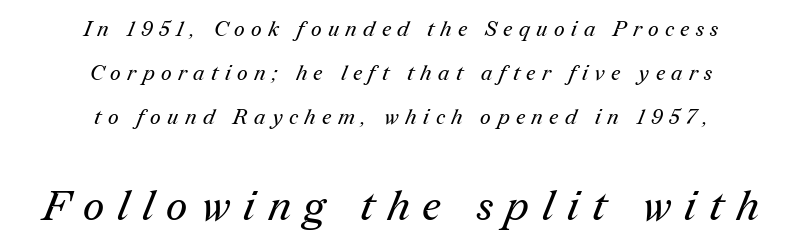
{"serif": "yes", "bold": "no", "weight": "regular", "width": "normal", "stroke_contrast": "medium", "x_height": "medium", "monospaced": "no", "underline": "no", "align": "center", "line_spacing": "loose", "line_spacing_ratio": 2.09, "letter_spacing": "wide", "letter_spacing_em": 0.31, "larger_block": "second", "size_ratio": 2.0, "glyph_px": 42}
